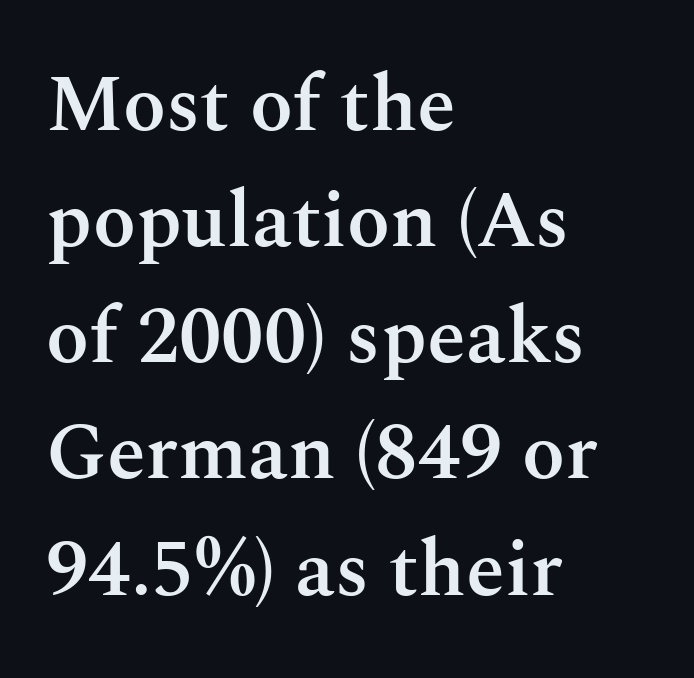
{"serif": "yes", "italic": "no", "bold": "semi", "weight": "semibold", "width": "normal", "stroke_contrast": "medium", "x_height": "medium", "monospaced": "no", "underline": "no", "align": "left", "line_spacing": "normal", "line_spacing_ratio": 1.47, "letter_spacing": "normal", "letter_spacing_em": 0.0, "glyph_px": 79}
